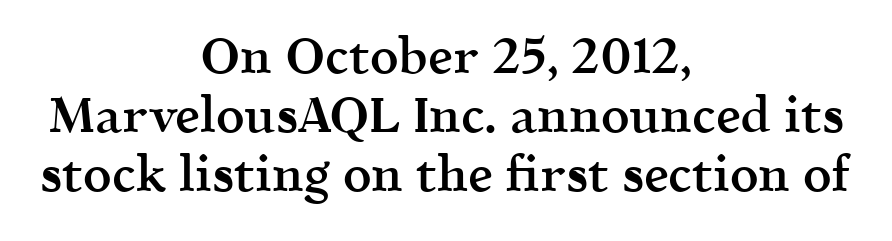
Q: Is the text bold? A: Semi-bold.
Q: Is the text italic (slanted)? A: No, it is upright.
Q: Is the typeface a serif or a sans-serif typeface? A: Serif.
Q: Is the text underlined? A: No.
Q: How is the paragraph aligned? A: Centered.
Q: Is the spacing between letters normal or unusually wide? A: Normal.
Q: Width (condensed, normal, or wide)? A: Normal.
Q: x-height? A: Medium.
Q: Monospaced? A: No.
